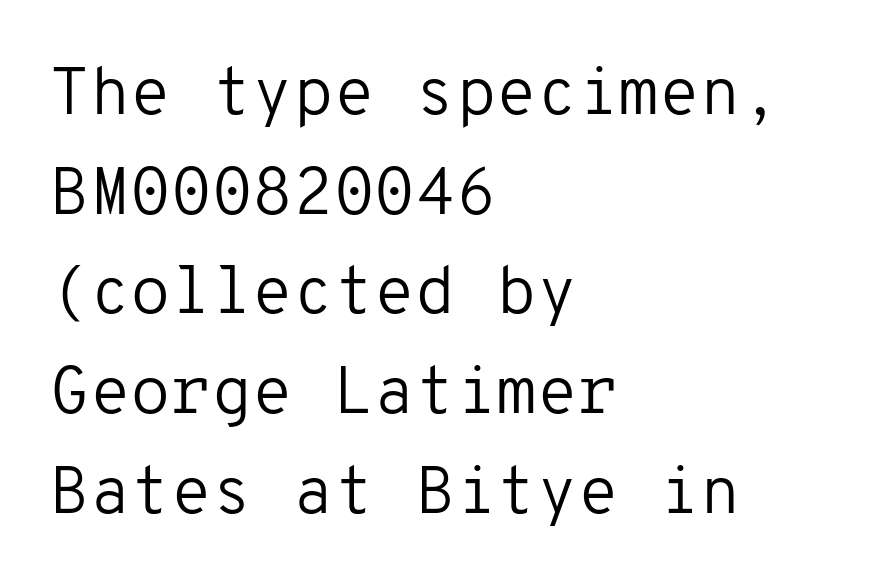
{"serif": "no", "italic": "no", "bold": "no", "weight": "regular", "width": "normal", "stroke_contrast": "low", "x_height": "medium", "monospaced": "yes", "underline": "no", "align": "left", "line_spacing": "normal", "line_spacing_ratio": 1.51, "letter_spacing": "normal", "letter_spacing_em": 0.0, "glyph_px": 66}
